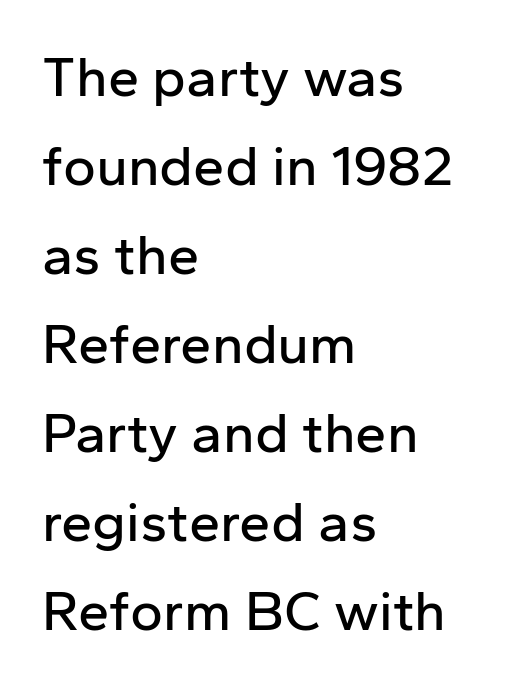
{"serif": "no", "italic": "no", "width": "normal", "stroke_contrast": "low", "x_height": "medium", "monospaced": "no", "underline": "no", "align": "left", "line_spacing": "normal", "line_spacing_ratio": 1.59, "letter_spacing": "normal", "letter_spacing_em": 0.0, "glyph_px": 56}
